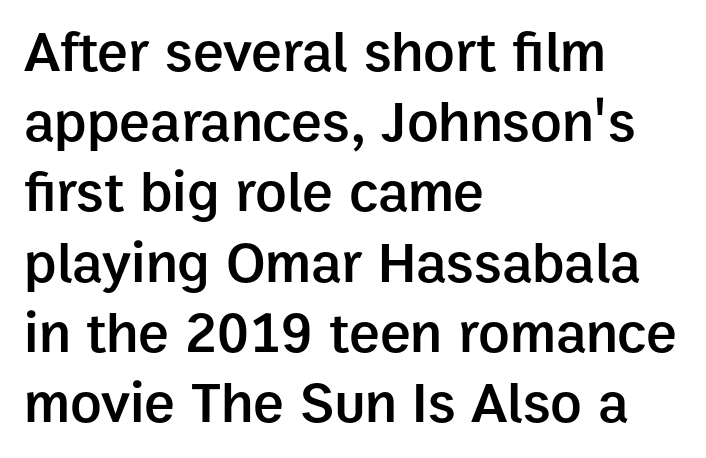
Alignment: flush left. Does the lettering tilt? It doesn't — this is upright. Semibold letterforms, between regular and bold. Unlike a traditional serif, this face leaves its strokes unadorned. A clean baseline with only descenders dipping below it. Letter spacing: default.
